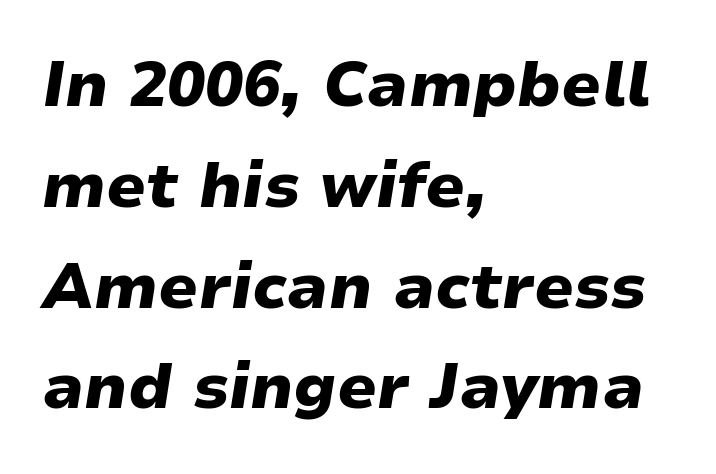
Q: Is the text bold? A: Yes.
Q: Is the text italic (slanted)? A: Yes, it leans right by about 9 degrees.
Q: Is the text underlined? A: No.
Q: How is the paragraph aligned? A: Left-aligned.
Q: Is the spacing between letters normal or unusually wide? A: Normal.
Q: Is the spacing between lines tight, normal or loose? A: Normal.
Q: Width (condensed, normal, or wide)? A: Wide.
Q: Stroke contrast? A: Low.
Q: x-height? A: Medium.
Q: Monospaced? A: No.
